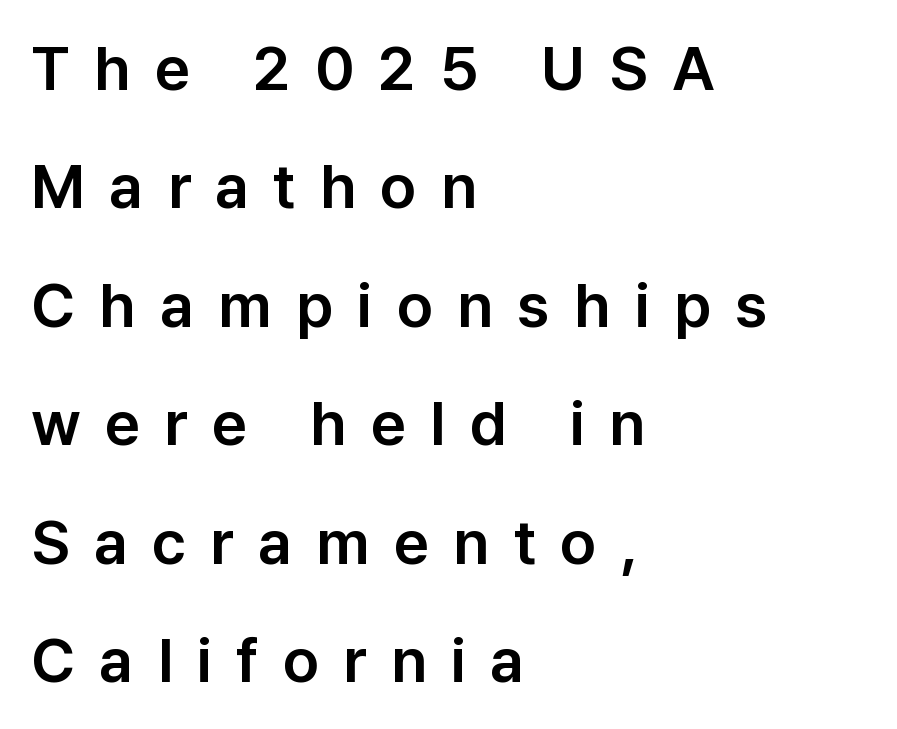
Descenders are the only things crossing below the line. Is the block centered? No — it sits flush against the left margin. Summary of vertical rhythm: relaxed, with wide interline spacing. Think of a printed novel: that variable character pitch is what you see here.
